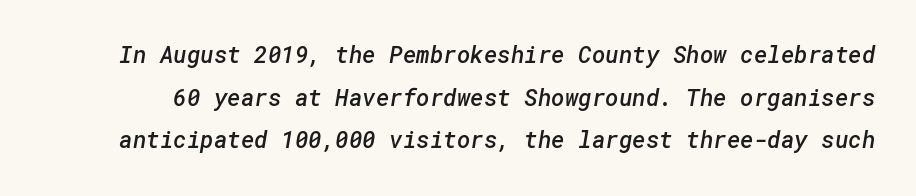
The image shows 23 px text type; set line spacing 1.85x, normal letter spacing, not underlined.
